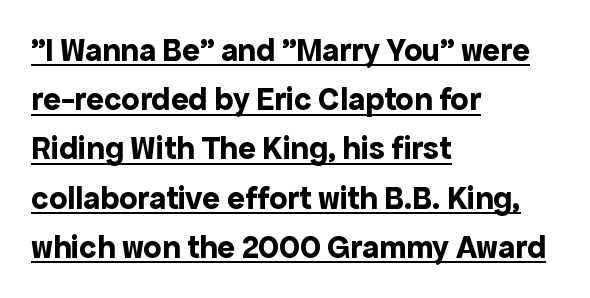
Q: Is the text bold? A: Yes.
Q: Is the text italic (slanted)? A: No, it is upright.
Q: Is the typeface a serif or a sans-serif typeface? A: Sans-serif.
Q: Is the text underlined? A: Yes.
Q: How is the paragraph aligned? A: Left-aligned.
Q: Is the spacing between letters normal or unusually wide? A: Normal.
Q: Is the spacing between lines tight, normal or loose? A: Normal.
Q: Width (condensed, normal, or wide)? A: Normal.
Q: x-height? A: Medium.
Q: Monospaced? A: No.
